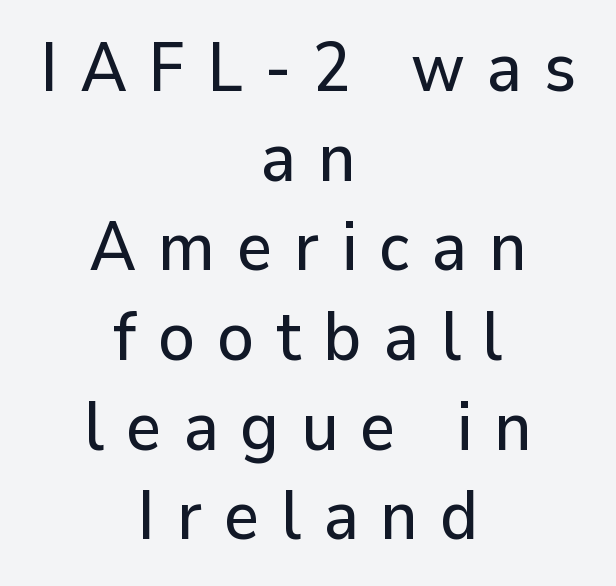
Rule under the text: the space is simply empty. This is sans-serif lettering, the kind often seen on screens and signage. Line spacing here is normal. If you folded the block vertically in half, each line would mirror itself in length. These lines are rendered in a variable-pitch font.
